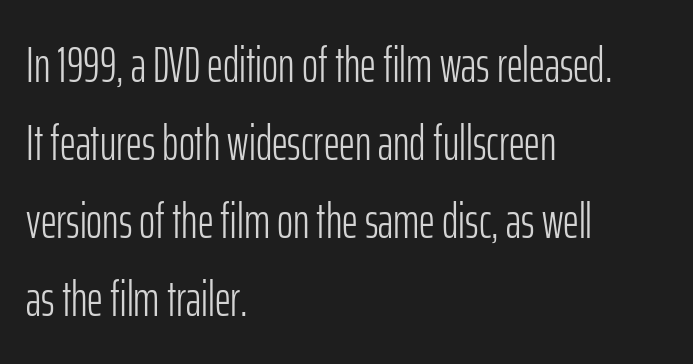
{"serif": "no", "italic": "no", "bold": "no", "weight": "light", "width": "condensed", "stroke_contrast": "low", "x_height": "medium", "monospaced": "no", "underline": "no", "align": "left", "line_spacing": "normal", "line_spacing_ratio": 1.59, "letter_spacing": "normal", "letter_spacing_em": 0.0, "glyph_px": 49}
